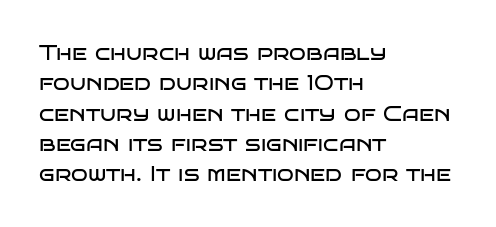
A quiet, ordinary-to-light weight characterises the typeface. The text block is weighted toward the left margin, trailing off unevenly rightward. This rendering leaves character spacing at its baseline value. Characters remain perfectly vertical along every line. The strip under each line holds only bare page.
